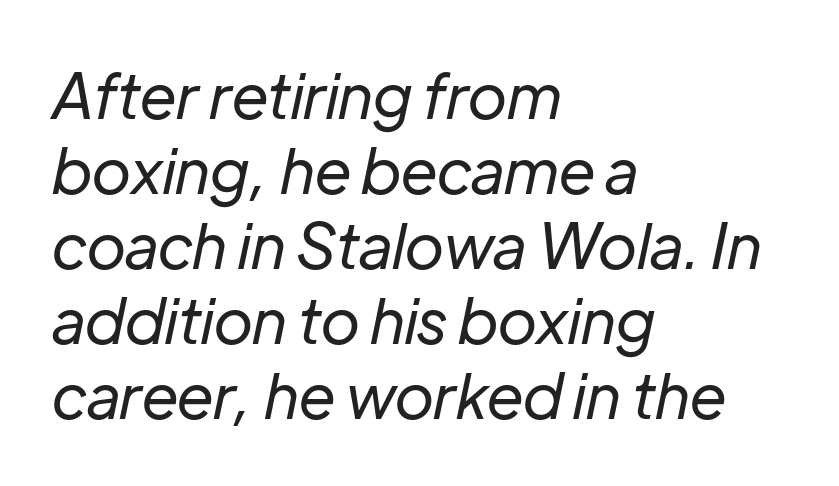
Q: Is the text bold? A: No.
Q: Is the text italic (slanted)? A: Yes, it leans right by about 12 degrees.
Q: Is the text underlined? A: No.
Q: How is the paragraph aligned? A: Left-aligned.
Q: Is the spacing between letters normal or unusually wide? A: Normal.
Q: Width (condensed, normal, or wide)? A: Normal.
Q: Stroke contrast? A: Low.
Q: x-height? A: Medium.
Q: Monospaced? A: No.
